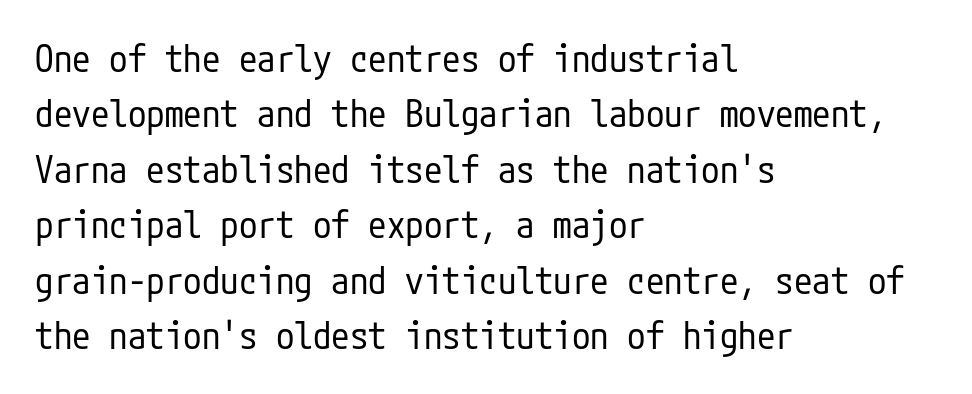
Q: Is the text bold? A: No.
Q: Is the text italic (slanted)? A: No, it is upright.
Q: Is the typeface a serif or a sans-serif typeface? A: Sans-serif.
Q: Is the text underlined? A: No.
Q: How is the paragraph aligned? A: Left-aligned.
Q: Is the spacing between letters normal or unusually wide? A: Normal.
Q: Is the spacing between lines tight, normal or loose? A: Normal.
Q: Width (condensed, normal, or wide)? A: Condensed.
Q: Stroke contrast? A: Low.
Q: x-height? A: Medium.
